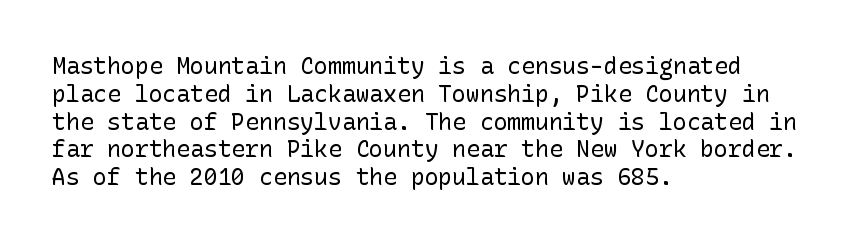
The image shows 23 px text type, upright; set left-aligned, line spacing 1.21x, normal letter spacing, not underlined.
